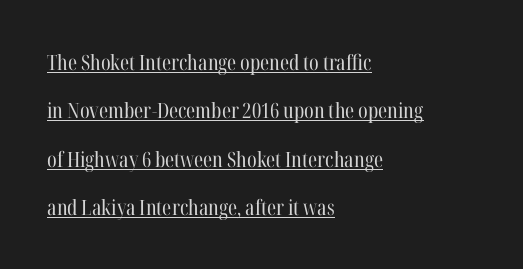
Observe the ordinary spacing: letters are neighbours, not strangers. A typographer would call this underscored text. Heft: none added — not bold. Honestly, the rows look like they've been pulled way apart. Every stem runs plumb, perpendicular to the baseline.
